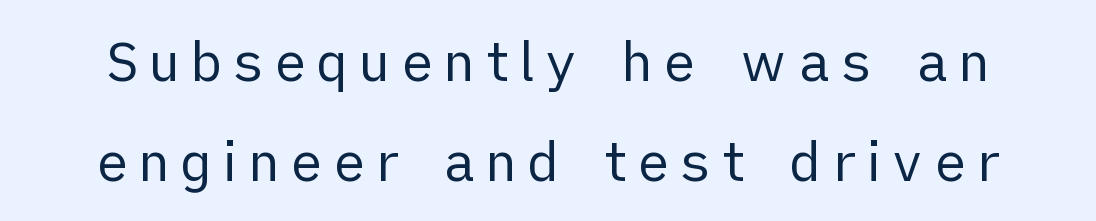
The image shows 54 px regular-weight sans-serif type, upright; set line spacing 1.85x, not underlined; low stroke contrast and a medium x-height.
